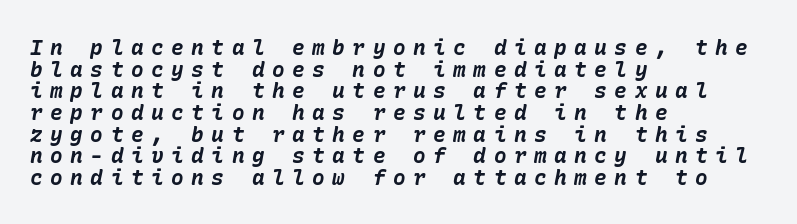
The image shows 21 px bold type, italic (leaning right); set left-aligned, tight line spacing (1.03x), unusually wide letter spacing (+0.36 em), not underlined.
